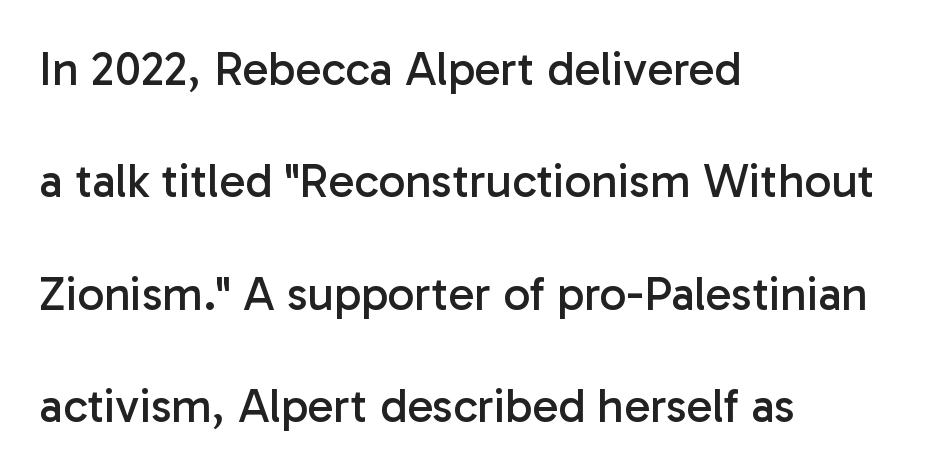
The image shows 48 px regular-weight sans-serif type, upright; set left-aligned, loose line spacing (2.34x), normal letter spacing, not underlined; low stroke contrast and a medium x-height.
